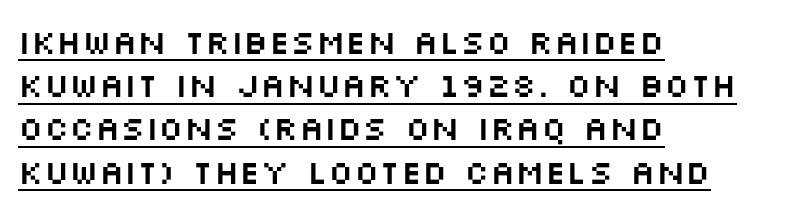
Q: Is the text italic (slanted)? A: No, it is upright.
Q: Is the typeface a serif or a sans-serif typeface? A: Sans-serif.
Q: Is the text underlined? A: Yes.
Q: How is the paragraph aligned? A: Left-aligned.
Q: Is the spacing between letters normal or unusually wide? A: Normal.
Q: Is the spacing between lines tight, normal or loose? A: Normal.
Q: Width (condensed, normal, or wide)? A: Wide.
Q: Stroke contrast? A: Medium.
Q: x-height? A: Large.
Q: Monospaced? A: No.
